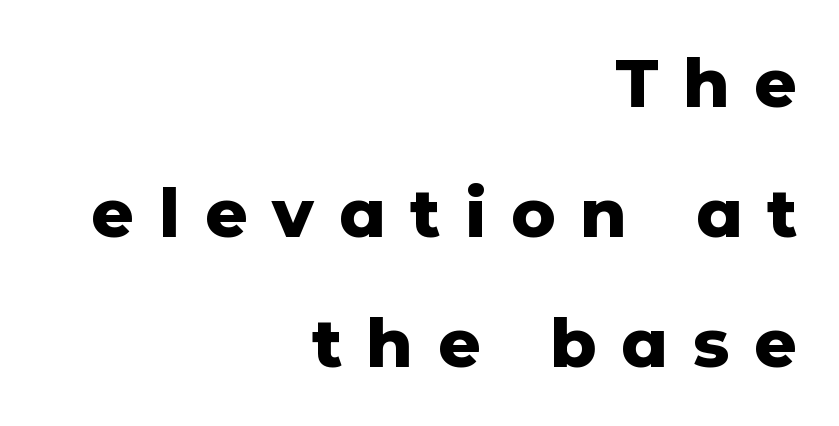
Tracking here is generous; glyphs stand well apart from one another. These words are printed bold, with thick strokes throughout. Successive baselines arrive slowly, with a big drop between each. Each line ends at the same right margin while the left side varies.
